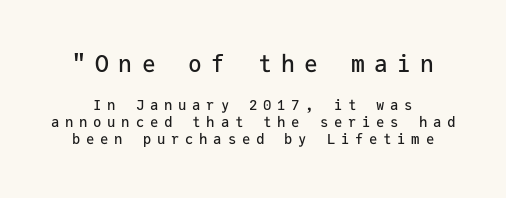
{"italic": "no", "underline": "no", "line_spacing_ratio": 1.2, "letter_spacing": "wide", "letter_spacing_em": 0.41, "larger_block": "first", "size_ratio": 1.64, "glyph_px": 23}
